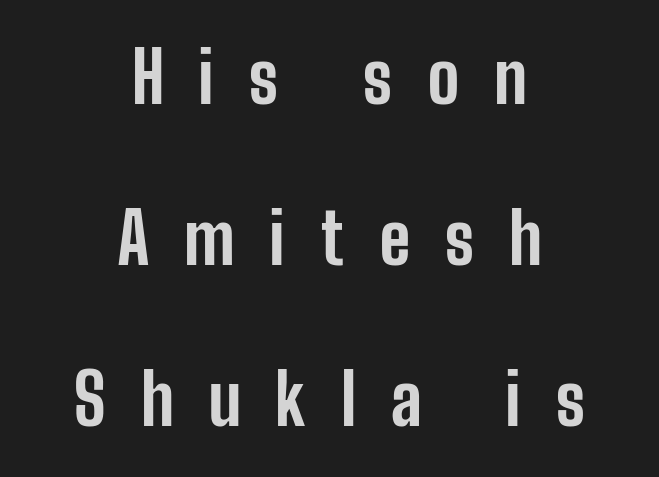
{"serif": "no", "italic": "no", "bold": "yes", "weight": "bold", "width": "condensed", "stroke_contrast": "low", "x_height": "medium", "monospaced": "no", "underline": "no", "align": "center", "line_spacing": "loose", "line_spacing_ratio": 2.27, "letter_spacing": "wide", "letter_spacing_em": 0.48, "glyph_px": 71}
